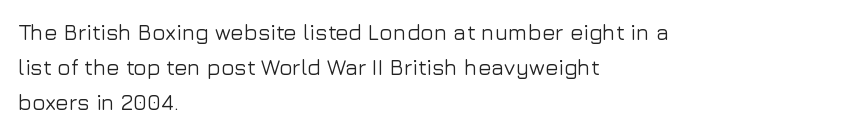
{"italic": "no", "underline": "no", "align": "left", "line_spacing": "normal", "line_spacing_ratio": 1.59, "letter_spacing": "normal", "letter_spacing_em": 0.0, "glyph_px": 22}
